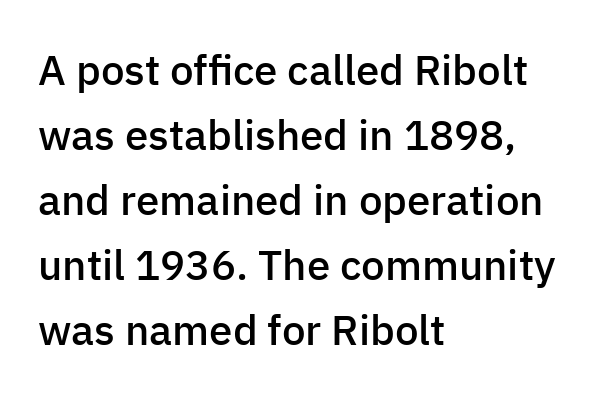
The rendering anchors every line to the left-hand side. Each letter keeps its own natural width here, so spacing adapts to shape. These lines sit exactly where default settings would place them. Its strokes are somewhat broadened, the hallmark of semibold type. Classification — sans serif. Decoration check: the copy has no underline.
